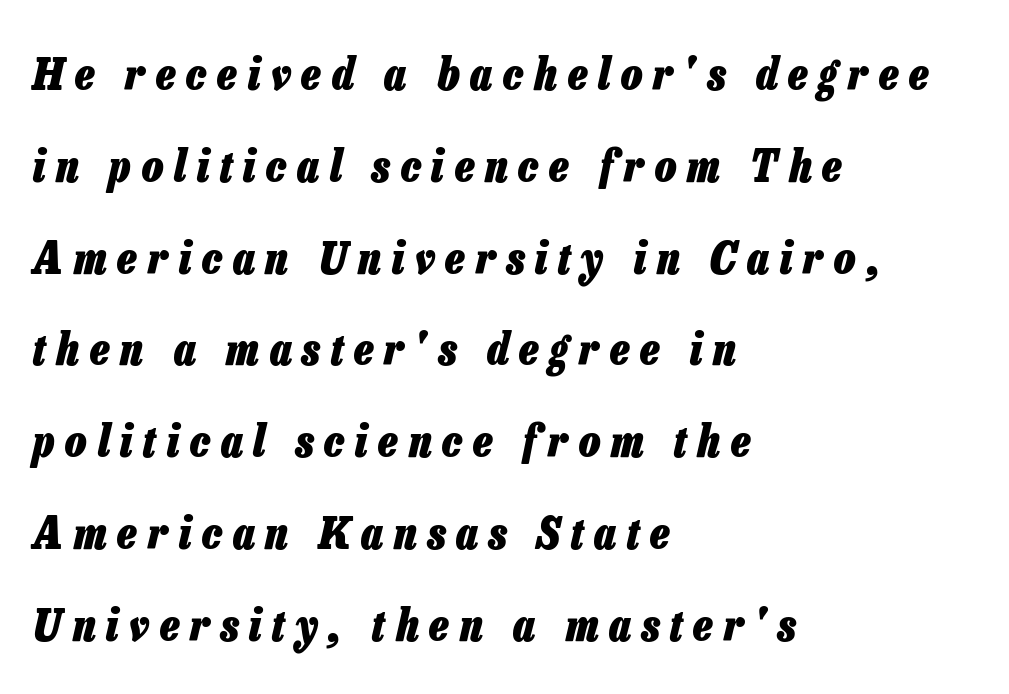
Letter spacing: wide. Underlining? Definitely not there. This rendering uses left alignment, leaving the right contour irregular. Tall strokes in this sample are angled rather than plumb. Leading is clearly above the norm, producing a sparse column.
